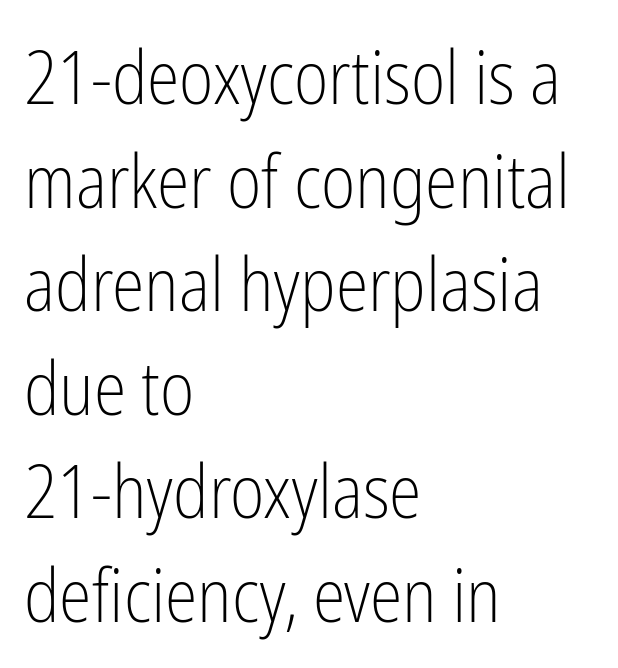
{"serif": "no", "italic": "no", "bold": "no", "weight": "light", "width": "condensed", "stroke_contrast": "low", "x_height": "medium", "monospaced": "no", "underline": "no", "align": "left", "line_spacing": "normal", "line_spacing_ratio": 1.4, "letter_spacing": "normal", "letter_spacing_em": 0.0, "glyph_px": 74}
